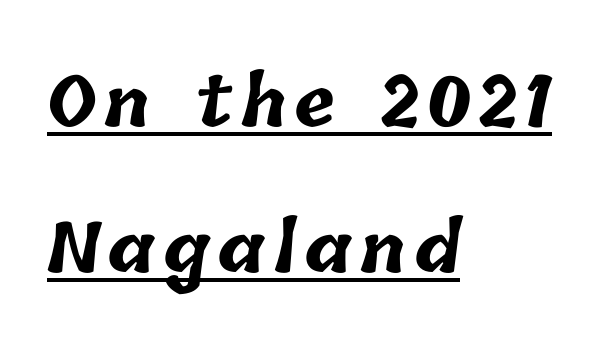
Q: Is the text bold? A: Yes.
Q: Is the text underlined? A: Yes.
Q: How is the paragraph aligned? A: Left-aligned.
Q: Is the spacing between lines tight, normal or loose? A: Loose.
Q: Width (condensed, normal, or wide)? A: Normal.
Q: Stroke contrast? A: Low.
Q: x-height? A: Medium.
Q: Monospaced? A: No.
